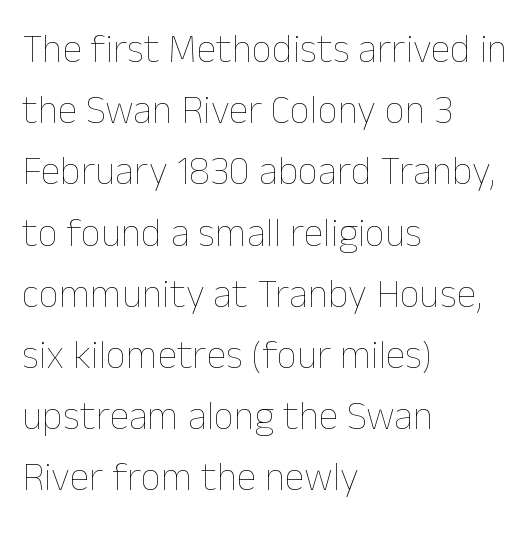
{"italic": "no", "bold": "no", "weight": "thin", "width": "normal", "stroke_contrast": "low", "x_height": "medium", "monospaced": "no", "underline": "no", "align": "left", "line_spacing": "normal", "line_spacing_ratio": 1.53, "letter_spacing": "normal", "letter_spacing_em": 0.0, "glyph_px": 40}
